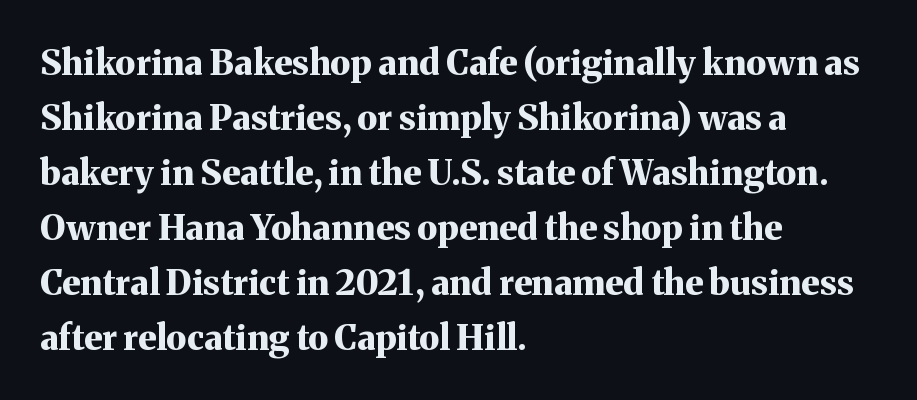
{"serif": "yes", "italic": "no", "bold": "yes", "weight": "bold", "width": "normal", "stroke_contrast": "medium", "x_height": "medium", "monospaced": "no", "underline": "no", "align": "left", "line_spacing": "normal", "line_spacing_ratio": 1.57, "letter_spacing": "normal", "letter_spacing_em": 0.0, "glyph_px": 35}
